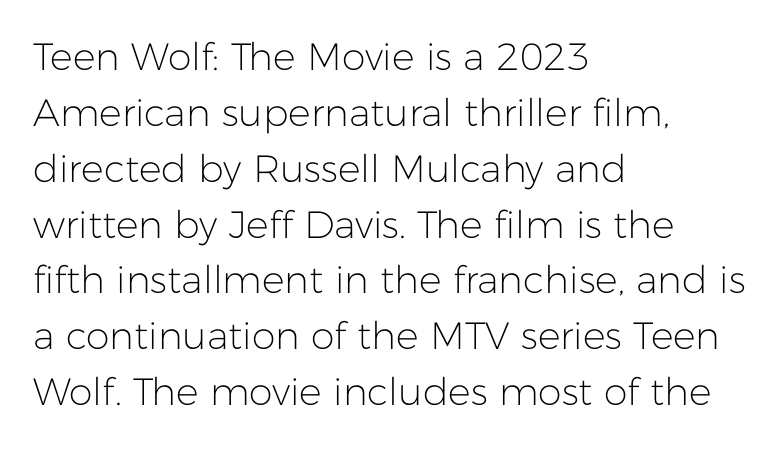
Q: Is the text bold? A: No.
Q: Is the text italic (slanted)? A: No, it is upright.
Q: Is the typeface a serif or a sans-serif typeface? A: Sans-serif.
Q: Is the text underlined? A: No.
Q: How is the paragraph aligned? A: Left-aligned.
Q: Is the spacing between letters normal or unusually wide? A: Normal.
Q: Is the spacing between lines tight, normal or loose? A: Normal.
Q: Width (condensed, normal, or wide)? A: Normal.
Q: Stroke contrast? A: Low.
Q: x-height? A: Medium.
Q: Monospaced? A: No.
